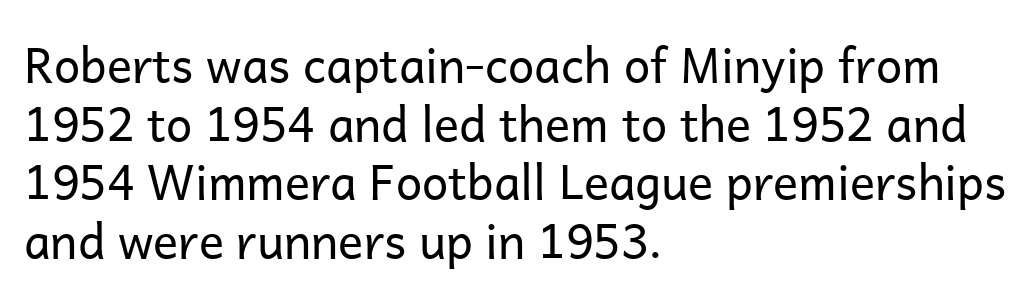
The image shows 47 px regular-weight sans-serif type, upright; set left-aligned, normal line spacing (1.25x), normal letter spacing, not underlined; low stroke contrast and a medium x-height.
